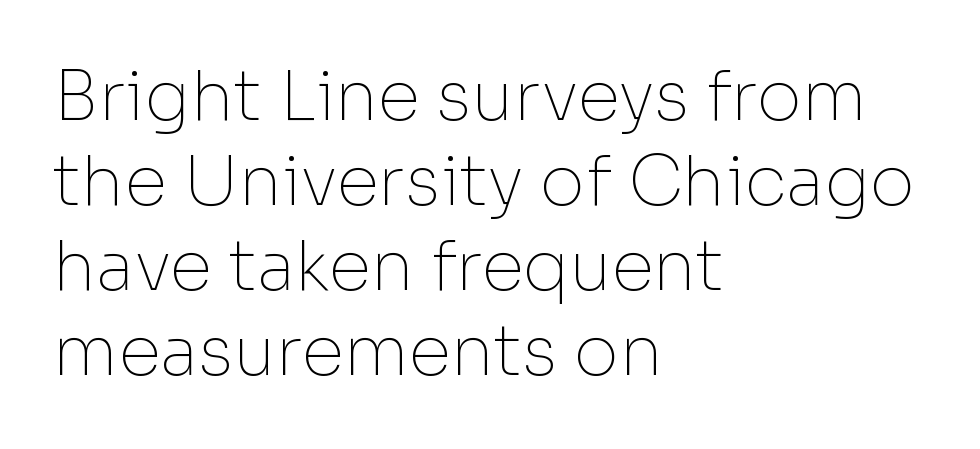
Q: Is the text bold? A: No.
Q: Is the text italic (slanted)? A: No, it is upright.
Q: Is the typeface a serif or a sans-serif typeface? A: Sans-serif.
Q: Is the text underlined? A: No.
Q: How is the paragraph aligned? A: Left-aligned.
Q: Is the spacing between letters normal or unusually wide? A: Normal.
Q: Width (condensed, normal, or wide)? A: Normal.
Q: Stroke contrast? A: Low.
Q: x-height? A: Medium.
Q: Monospaced? A: No.
